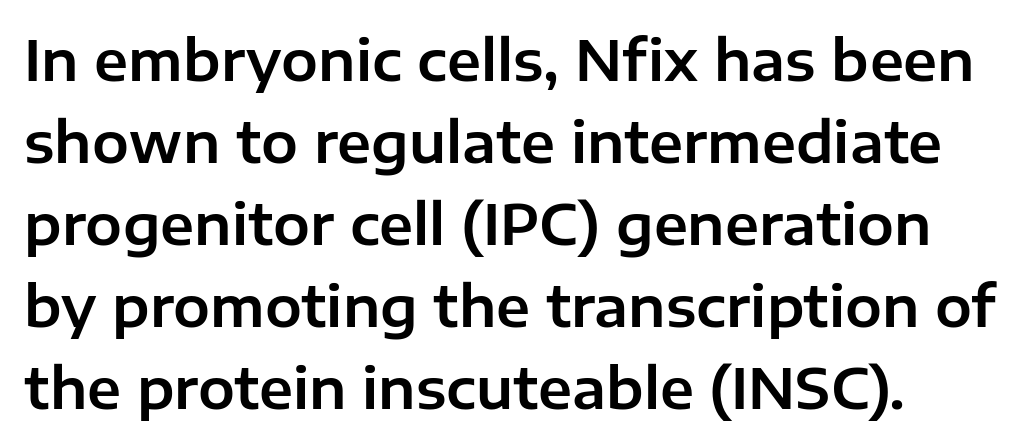
You can tell it's not italic because the verticals are truly vertical. The rows are spaced the way most documents space them. Check where the strokes stop: nothing finishes them off — pure sans. Descender tails drop into unmarked territory.
